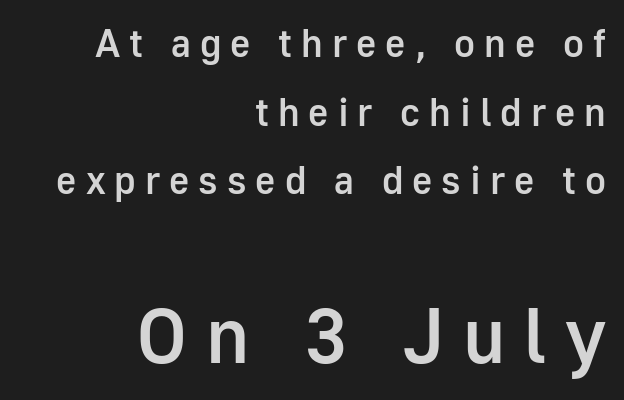
Students, this is semibold: more ink than regular, less than bold. Font category for this specimen: sans-serif. Quick note: underline off. Spacing verdict: proportional, widths tailored to each character. Is the lower block the larger one? Yes — the lower block carries the bigger type.
